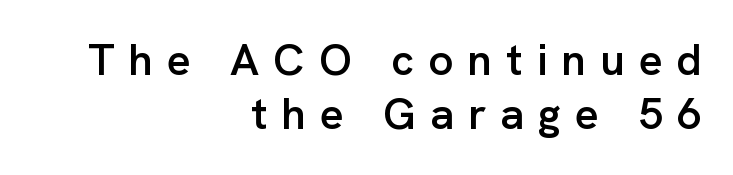
Loose tracking; the words dissolve into strings of separated letters. Semibold letterforms, between regular and bold. Each letter keeps its own natural width here, so spacing adapts to shape. This sample uses an upright cut, with every glyph sitting square on the baseline.
